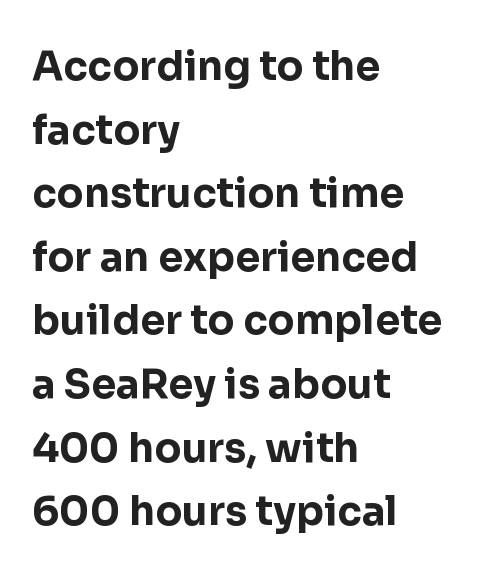
Decoration check: the copy has no underline. The sample has been set heavy, in full bold. Letter spacing: default. Upright lettering throughout.
